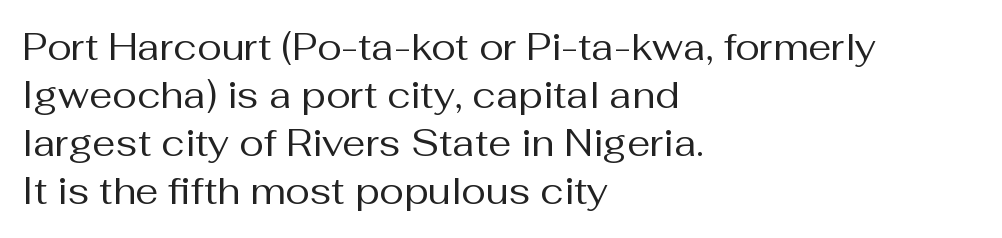
{"serif": "no", "italic": "no", "bold": "no", "weight": "regular", "width": "normal", "stroke_contrast": "medium", "x_height": "medium", "monospaced": "no", "underline": "no", "align": "left", "line_spacing": "normal", "line_spacing_ratio": 1.3, "letter_spacing": "normal", "letter_spacing_em": 0.0, "glyph_px": 37}
